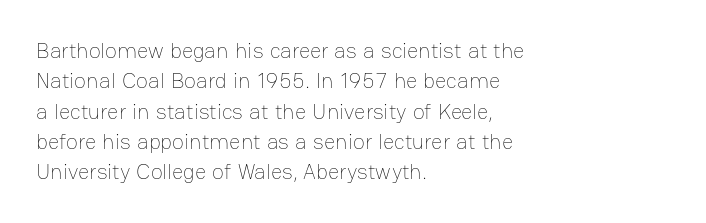
The image shows 22 px text type, upright; set left-aligned, normal line spacing (1.38x), normal letter spacing, not underlined.
